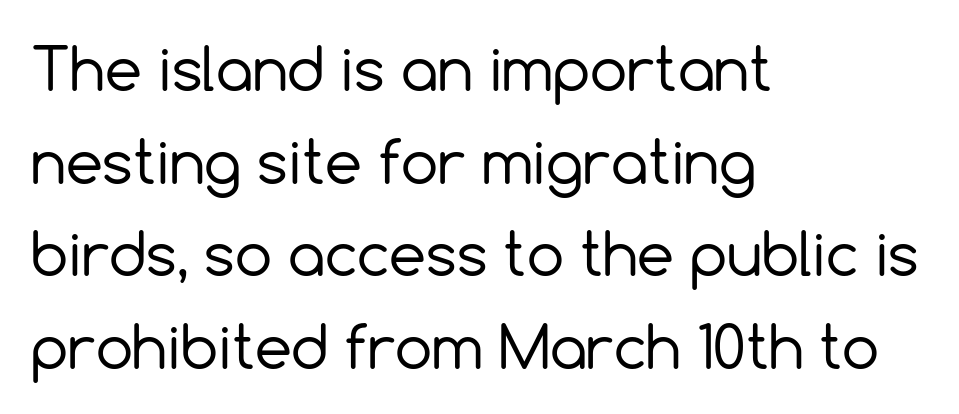
{"serif": "no", "italic": "no", "bold": "no", "weight": "regular", "width": "normal", "x_height": "medium", "monospaced": "no", "underline": "no", "align": "left", "line_spacing": "normal", "line_spacing_ratio": 1.57, "letter_spacing": "normal", "letter_spacing_em": 0.0, "glyph_px": 59}
